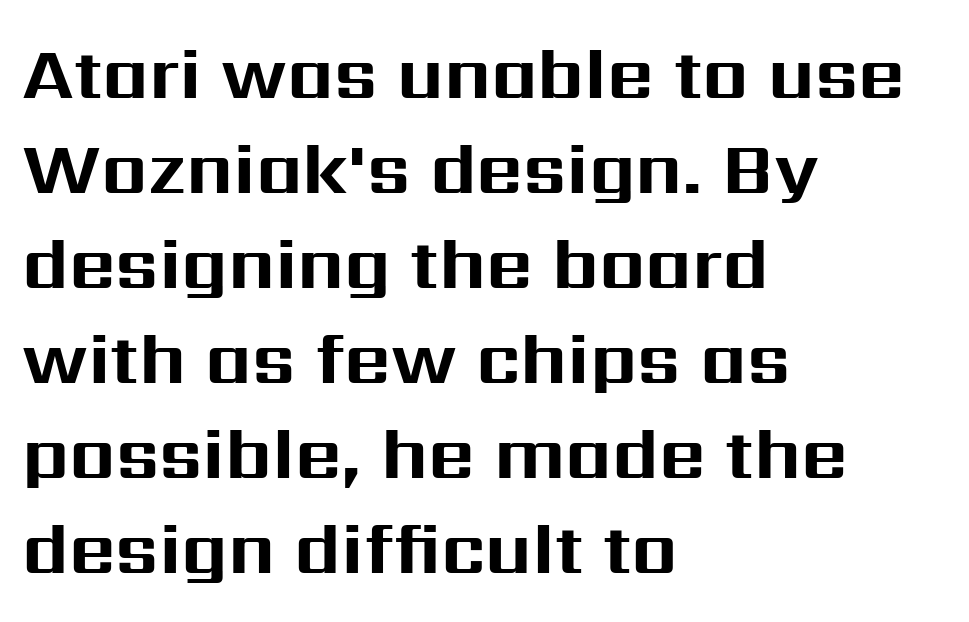
The image shows 72 px bold sans-serif type, upright; set left-aligned, normal line spacing (1.32x), normal letter spacing, not underlined; medium stroke contrast and a medium x-height.
